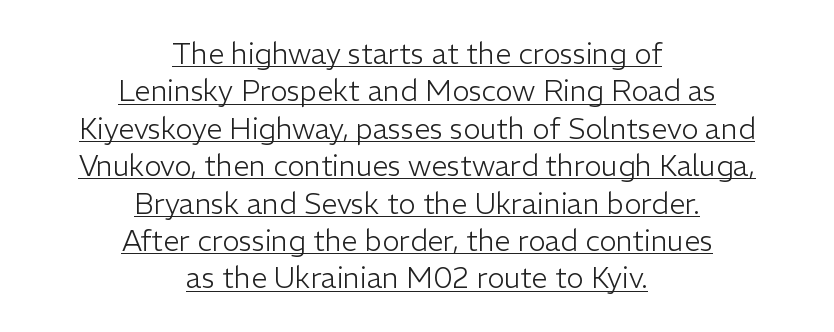
The image shows 29 px light sans-serif type, upright; set centered, normal line spacing (1.29x), normal letter spacing, underlined; low stroke contrast and a medium x-height.
